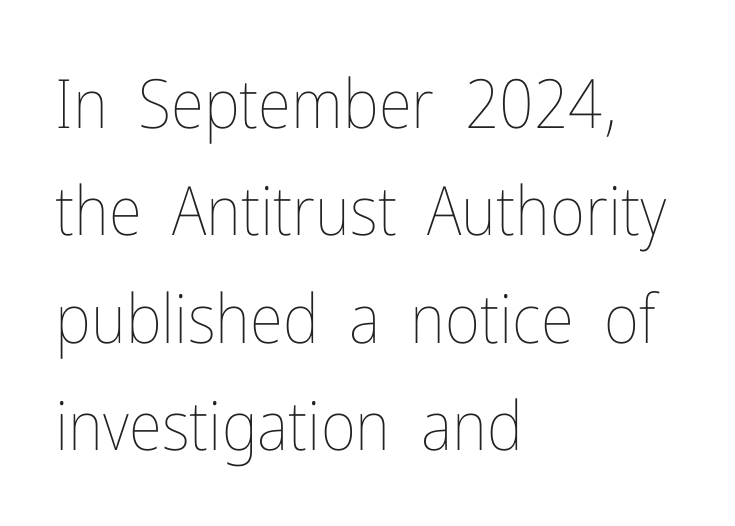
{"italic": "no", "bold": "no", "weight": "thin", "width": "condensed", "stroke_contrast": "low", "x_height": "medium", "monospaced": "no", "underline": "no", "align": "left", "line_spacing": "normal", "line_spacing_ratio": 1.58, "letter_spacing": "normal", "letter_spacing_em": 0.0, "glyph_px": 68}
